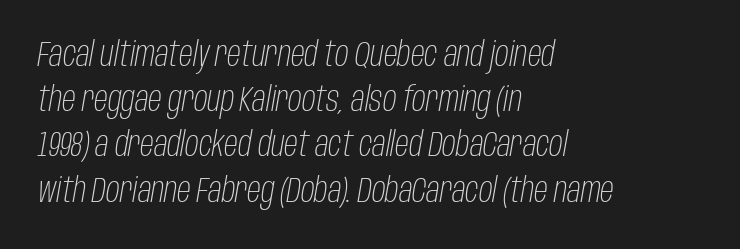
{"italic": "yes", "lean": "right", "slant_degrees": 10, "bold": "no", "weight": "light", "width": "condensed", "stroke_contrast": "low", "x_height": "large", "monospaced": "no", "underline": "no", "align": "left", "line_spacing": "normal", "line_spacing_ratio": 1.33, "letter_spacing": "normal", "letter_spacing_em": 0.0, "glyph_px": 34}
